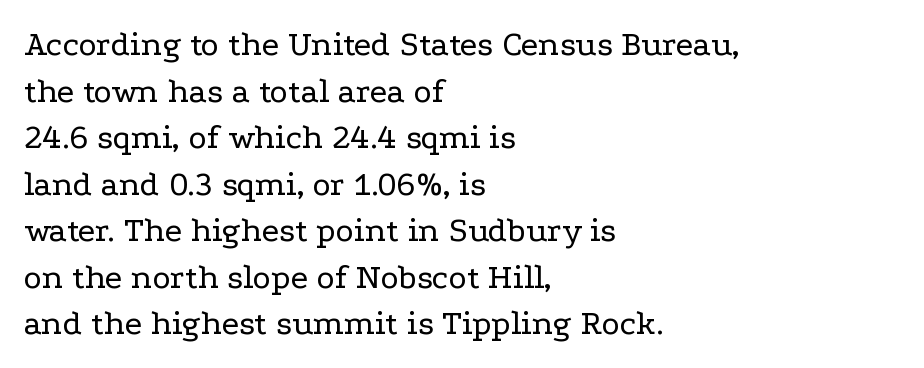
Q: Is the text bold? A: No.
Q: Is the text italic (slanted)? A: No, it is upright.
Q: Is the typeface a serif or a sans-serif typeface? A: Serif.
Q: Is the text underlined? A: No.
Q: How is the paragraph aligned? A: Left-aligned.
Q: Is the spacing between letters normal or unusually wide? A: Normal.
Q: Is the spacing between lines tight, normal or loose? A: Normal.
Q: Width (condensed, normal, or wide)? A: Wide.
Q: Stroke contrast? A: Low.
Q: x-height? A: Medium.
Q: Monospaced? A: No.
